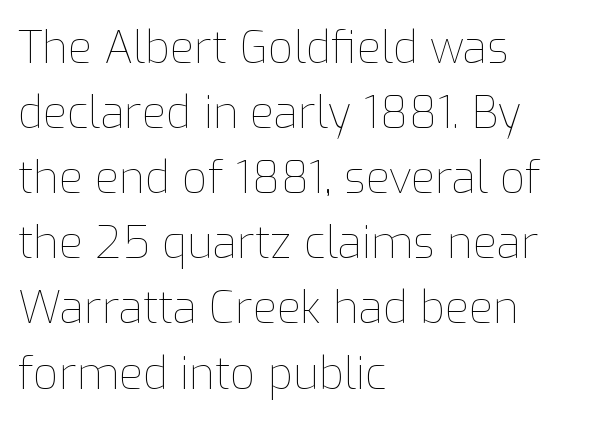
The image shows 44 px thin type, upright; set left-aligned, normal line spacing (1.48x), normal letter spacing, not underlined; low stroke contrast and a medium x-height.
